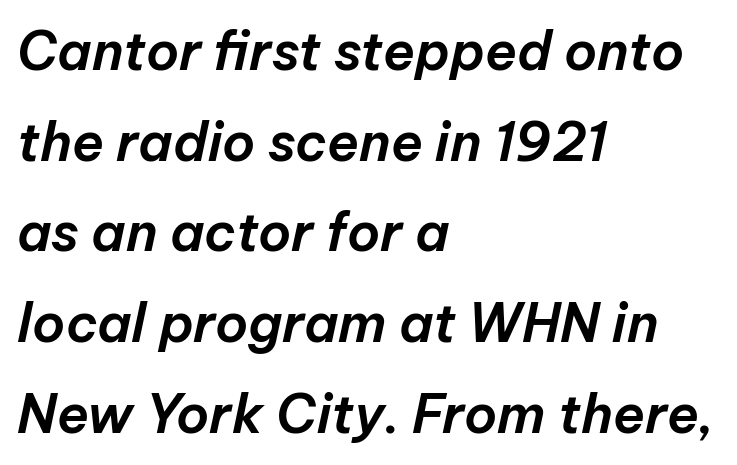
Q: Is the text italic (slanted)? A: Yes, it leans right by about 12 degrees.
Q: Is the text underlined? A: No.
Q: How is the paragraph aligned? A: Left-aligned.
Q: Is the spacing between letters normal or unusually wide? A: Normal.
Q: Width (condensed, normal, or wide)? A: Normal.
Q: Stroke contrast? A: Low.
Q: x-height? A: Medium.
Q: Monospaced? A: No.
